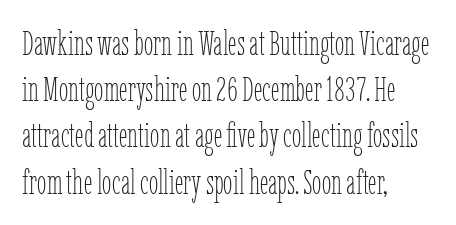
{"italic": "no", "bold": "no", "weight": "thin", "width": "condensed", "stroke_contrast": "low", "x_height": "medium", "monospaced": "no", "underline": "no", "align": "left", "line_spacing": "normal", "line_spacing_ratio": 1.36, "letter_spacing": "normal", "letter_spacing_em": 0.0, "glyph_px": 34}
